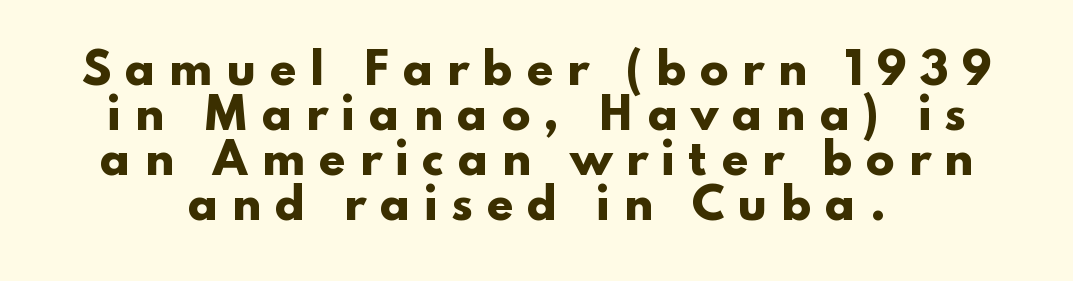
{"serif": "no", "italic": "no", "bold": "yes", "weight": "heavy", "width": "wide", "stroke_contrast": "low", "x_height": "small", "monospaced": "no", "underline": "no", "align": "center", "line_spacing": "tight", "line_spacing_ratio": 1.05, "letter_spacing": "wide", "letter_spacing_em": 0.3, "glyph_px": 43}
